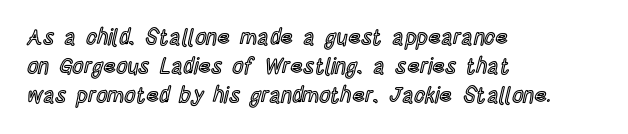
The image shows 22 px text type; set left-aligned, normal line spacing (1.32x), normal letter spacing, not underlined.
